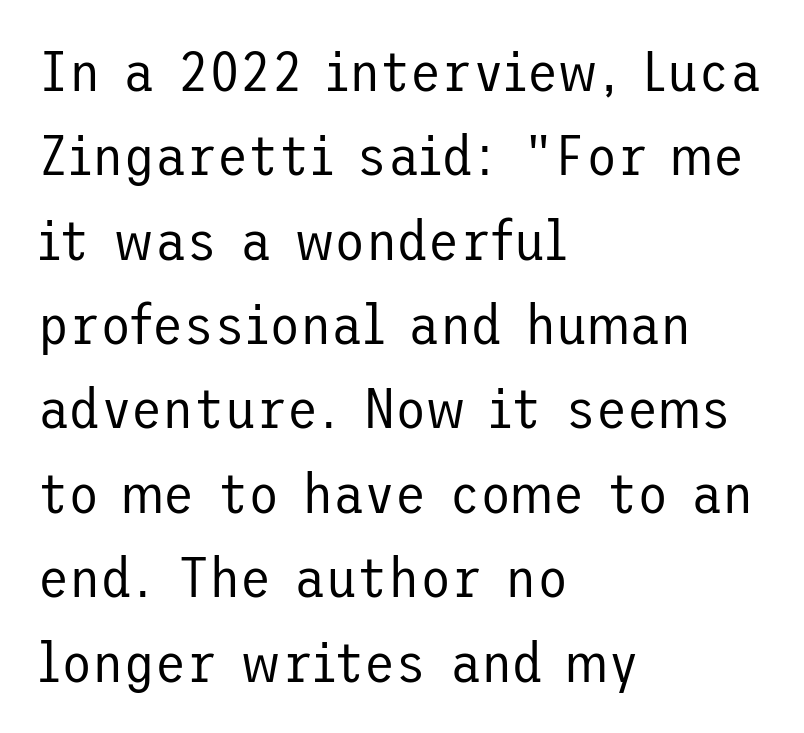
{"serif": "no", "italic": "no", "bold": "no", "weight": "regular", "width": "normal", "stroke_contrast": "low", "x_height": "medium", "underline": "no", "align": "left", "line_spacing": "normal", "line_spacing_ratio": 1.48, "letter_spacing": "normal", "letter_spacing_em": 0.0, "glyph_px": 57}
